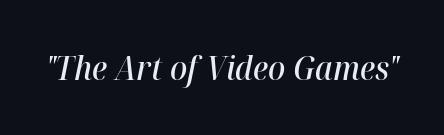
The image shows 32 px semibold type, italic (leaning right); set normal letter spacing, not underlined; high stroke contrast and a medium x-height.
